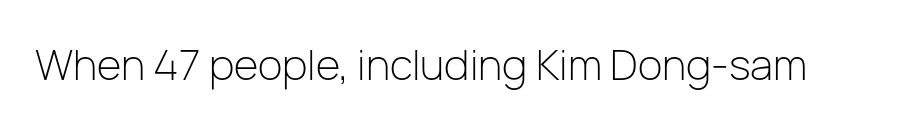
Q: Is the text bold? A: No.
Q: Is the text italic (slanted)? A: No, it is upright.
Q: Is the typeface a serif or a sans-serif typeface? A: Sans-serif.
Q: Is the text underlined? A: No.
Q: Is the spacing between letters normal or unusually wide? A: Normal.
Q: Width (condensed, normal, or wide)? A: Normal.
Q: Stroke contrast? A: Low.
Q: x-height? A: Medium.
Q: Monospaced? A: No.
